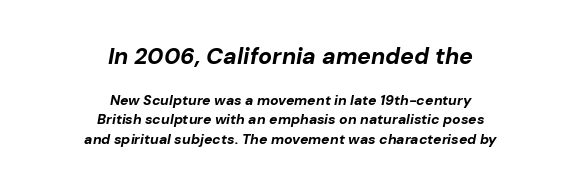
{"italic": "yes", "lean": "right", "slant_degrees": 10, "bold": "yes", "underline": "no", "align": "center", "line_spacing": "normal", "line_spacing_ratio": 1.38, "letter_spacing": "normal", "letter_spacing_em": 0.0, "larger_block": "first", "size_ratio": 1.64, "glyph_px": 23}
